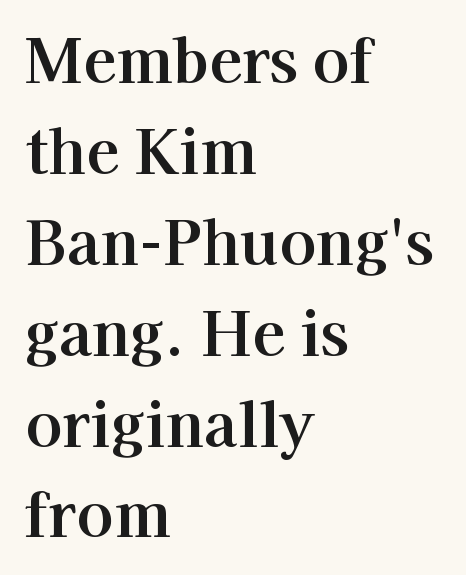
The image shows 61 px serif type, upright; set left-aligned, normal line spacing (1.49x), normal letter spacing, not underlined; high stroke contrast and a medium x-height.
